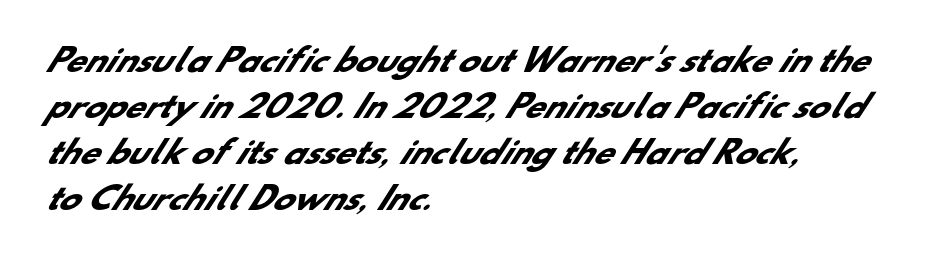
The image shows 31 px heavy sans-serif type; set left-aligned, normal line spacing (1.48x), normal letter spacing, not underlined; low stroke contrast and a small x-height.
